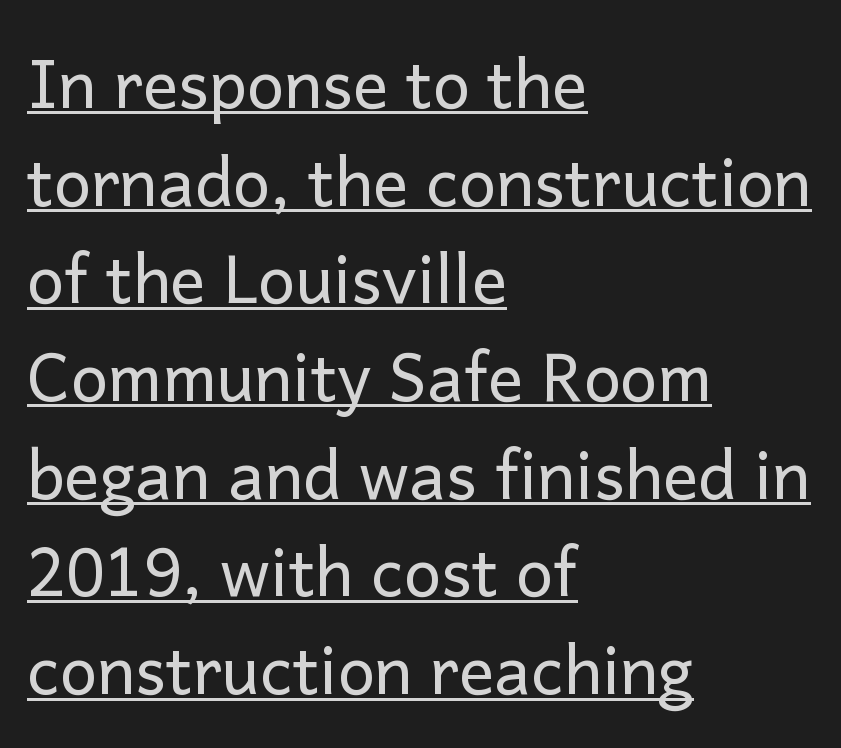
Q: Is the text bold? A: No.
Q: Is the text italic (slanted)? A: No, it is upright.
Q: Is the typeface a serif or a sans-serif typeface? A: Sans-serif.
Q: Is the text underlined? A: Yes.
Q: How is the paragraph aligned? A: Left-aligned.
Q: Is the spacing between letters normal or unusually wide? A: Normal.
Q: Is the spacing between lines tight, normal or loose? A: Normal.
Q: Width (condensed, normal, or wide)? A: Normal.
Q: Stroke contrast? A: Low.
Q: x-height? A: Medium.
Q: Monospaced? A: No.
